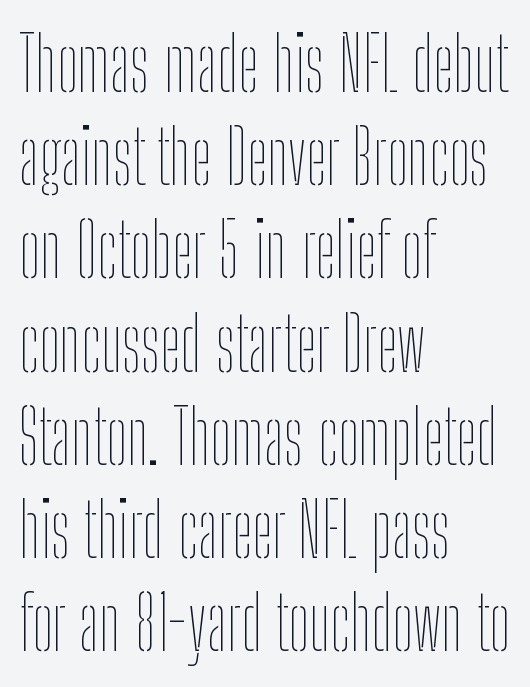
Q: Is the text bold? A: No.
Q: Is the text italic (slanted)? A: No, it is upright.
Q: Is the text underlined? A: No.
Q: How is the paragraph aligned? A: Left-aligned.
Q: Is the spacing between letters normal or unusually wide? A: Normal.
Q: Is the spacing between lines tight, normal or loose? A: Normal.
Q: Width (condensed, normal, or wide)? A: Condensed.
Q: Stroke contrast? A: Low.
Q: x-height? A: Medium.
Q: Monospaced? A: No.
